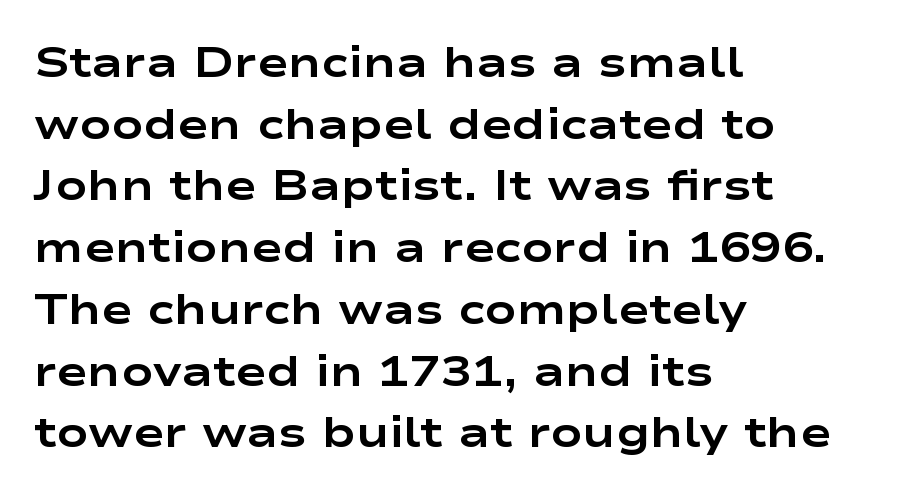
{"serif": "no", "italic": "no", "bold": "yes", "weight": "bold", "width": "wide", "stroke_contrast": "low", "x_height": "medium", "monospaced": "no", "underline": "no", "align": "left", "line_spacing": "normal", "line_spacing_ratio": 1.47, "letter_spacing": "normal", "letter_spacing_em": 0.0, "glyph_px": 42}
